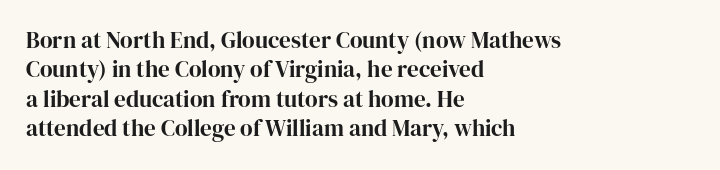
One-word summary of the alignment: left. Posture: vertical. The tracking reads as untouched default to a designer's eye. Each row of text sits above clean, open space. Does the leading feel generous? No, just average.
